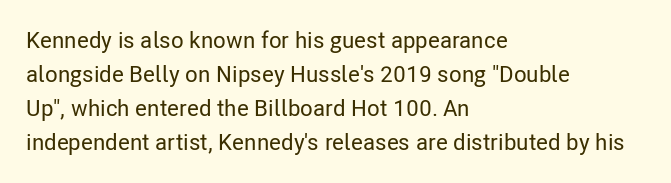
Q: Is the text italic (slanted)? A: No, it is upright.
Q: Is the text underlined? A: No.
Q: How is the paragraph aligned? A: Left-aligned.
Q: Is the spacing between letters normal or unusually wide? A: Normal.
Q: Is the spacing between lines tight, normal or loose? A: Normal.
